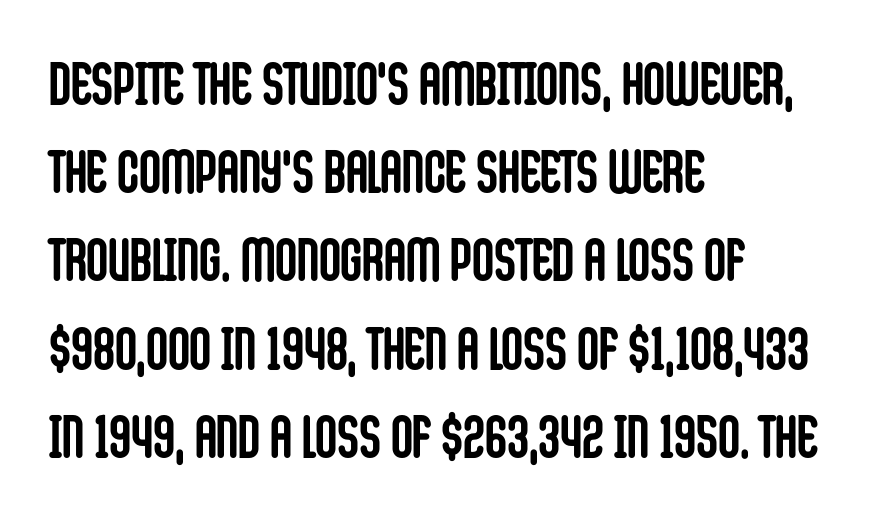
The image shows 60 px semibold, condensed sans-serif type, upright; set left-aligned, normal line spacing (1.47x), normal letter spacing, not underlined; low stroke contrast and a large x-height.
